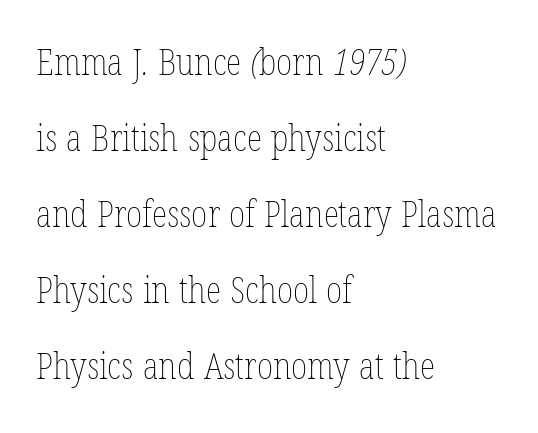
The image shows 36 px thin, condensed type; set left-aligned, loose line spacing (2.11x), normal letter spacing, not underlined; low stroke contrast and a medium x-height.
